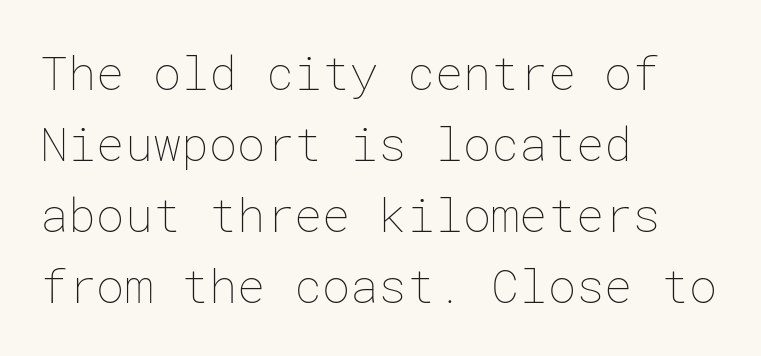
Q: Is the text bold? A: No.
Q: Is the text italic (slanted)? A: No, it is upright.
Q: Is the text underlined? A: No.
Q: How is the paragraph aligned? A: Left-aligned.
Q: Is the spacing between letters normal or unusually wide? A: Normal.
Q: Is the spacing between lines tight, normal or loose? A: Normal.
Q: Width (condensed, normal, or wide)? A: Normal.
Q: Stroke contrast? A: Low.
Q: x-height? A: Medium.
